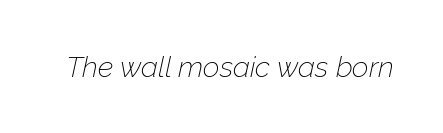
Q: Is the text bold? A: No.
Q: Is the text italic (slanted)? A: Yes, it leans right by about 12 degrees.
Q: Is the text underlined? A: No.
Q: Is the spacing between letters normal or unusually wide? A: Normal.
Q: Width (condensed, normal, or wide)? A: Normal.
Q: Stroke contrast? A: Low.
Q: x-height? A: Medium.
Q: Monospaced? A: No.
